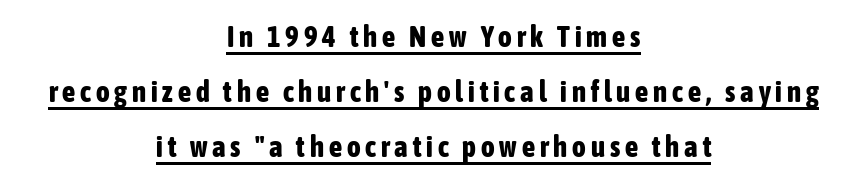
The designer went with a sans here, leaving each stem footless. Each letter keeps its own natural width here, so spacing adapts to shape. Is the type bold? Yes — the strokes are clearly thick and heavy. The lettering holds an erect, upright posture throughout. A great deal of white space separates one row of letters from the next. These characters rest on top of a visible drawn line.
